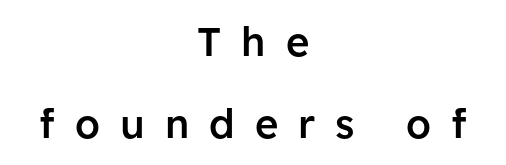
{"serif": "no", "italic": "no", "bold": "semi", "weight": "semibold", "width": "normal", "stroke_contrast": "low", "x_height": "medium", "monospaced": "no", "underline": "no", "align": "center", "line_spacing": "loose", "line_spacing_ratio": 2.06, "letter_spacing": "wide", "letter_spacing_em": 0.5, "glyph_px": 40}
